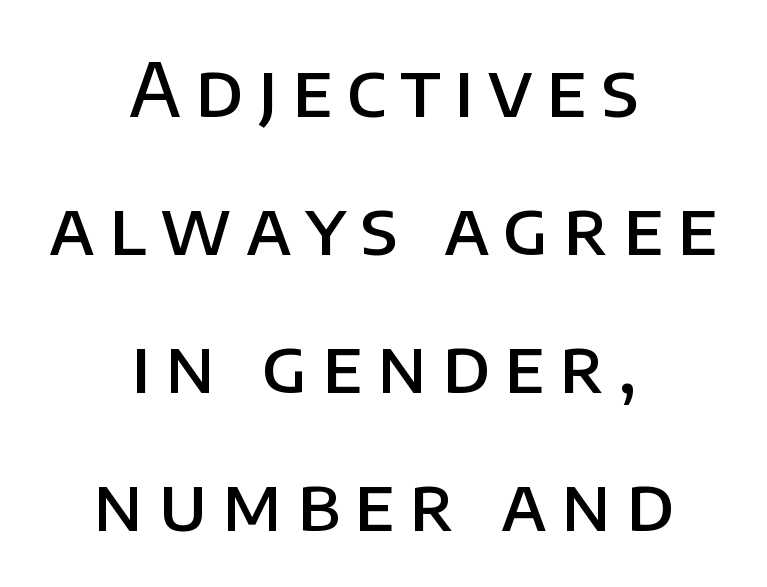
The image shows 75 px semibold sans-serif type, upright; set centered, line spacing 1.84x, not underlined; low stroke contrast and a large x-height.
